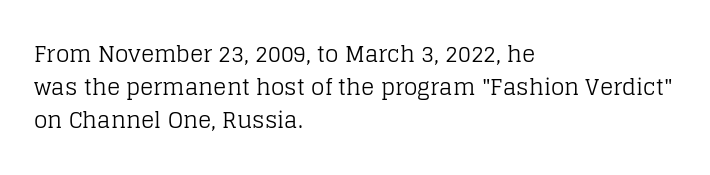
{"italic": "no", "bold": "no", "underline": "no", "align": "left", "line_spacing": "normal", "line_spacing_ratio": 1.51, "letter_spacing": "normal", "letter_spacing_em": 0.0, "glyph_px": 22}
